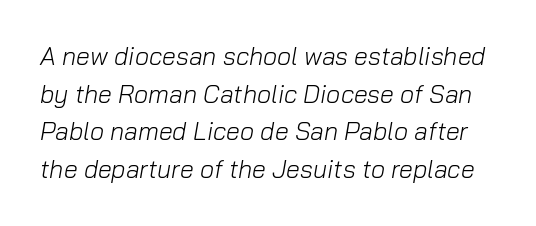
Q: Is the text bold? A: No.
Q: Is the text italic (slanted)? A: Yes, it leans right by about 10 degrees.
Q: Is the text underlined? A: No.
Q: Is the spacing between letters normal or unusually wide? A: Normal.
Q: Is the spacing between lines tight, normal or loose? A: Normal.
